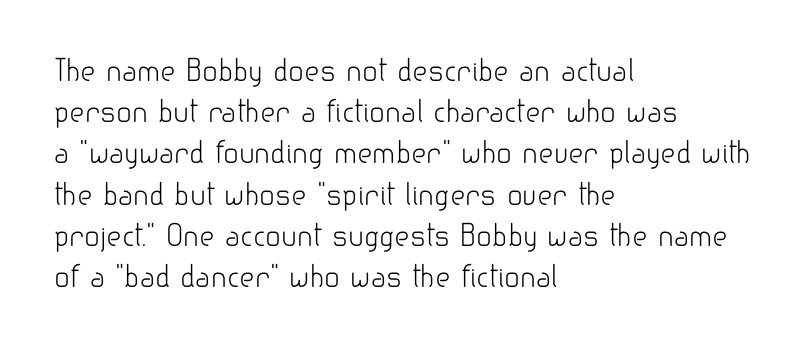
{"serif": "no", "italic": "no", "bold": "no", "weight": "light", "width": "normal", "stroke_contrast": "low", "x_height": "small", "monospaced": "no", "underline": "no", "align": "left", "line_spacing": "normal", "line_spacing_ratio": 1.42, "letter_spacing": "normal", "letter_spacing_em": 0.0, "glyph_px": 29}
